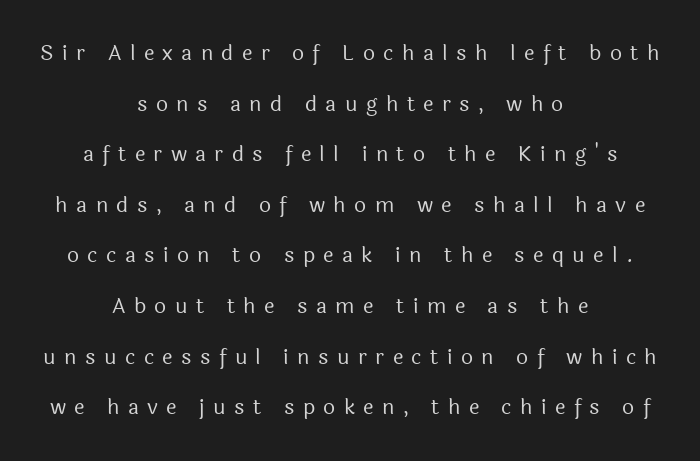
Observe the wide spacing: letters keep a clear distance from each other. Has an underline been added? It has not. Students, observe: this is what heavily led, spacious text looks like. Italic: no, the glyphs are upright roman. This sample is center-justified, so both line endings float freely. No letter is thick-stroked: the sample isn't bold.
